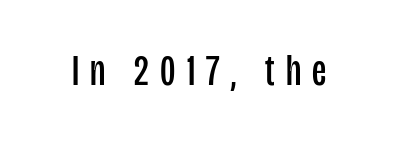
{"serif": "no", "italic": "no", "bold": "no", "weight": "regular", "width": "condensed", "stroke_contrast": "low", "x_height": "large", "monospaced": "no", "underline": "no", "letter_spacing": "wide", "letter_spacing_em": 0.25, "glyph_px": 45}
